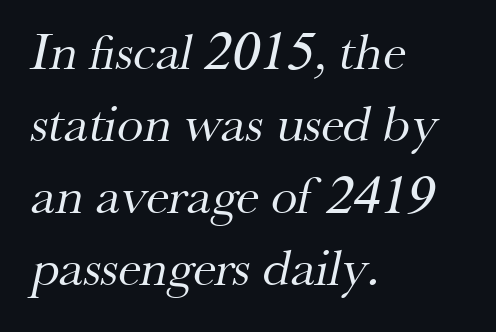
Q: Is the text bold? A: No.
Q: Is the typeface a serif or a sans-serif typeface? A: Serif.
Q: Is the text underlined? A: No.
Q: How is the paragraph aligned? A: Left-aligned.
Q: Is the spacing between letters normal or unusually wide? A: Normal.
Q: Is the spacing between lines tight, normal or loose? A: Normal.
Q: Width (condensed, normal, or wide)? A: Normal.
Q: Stroke contrast? A: Medium.
Q: x-height? A: Small.
Q: Monospaced? A: No.
